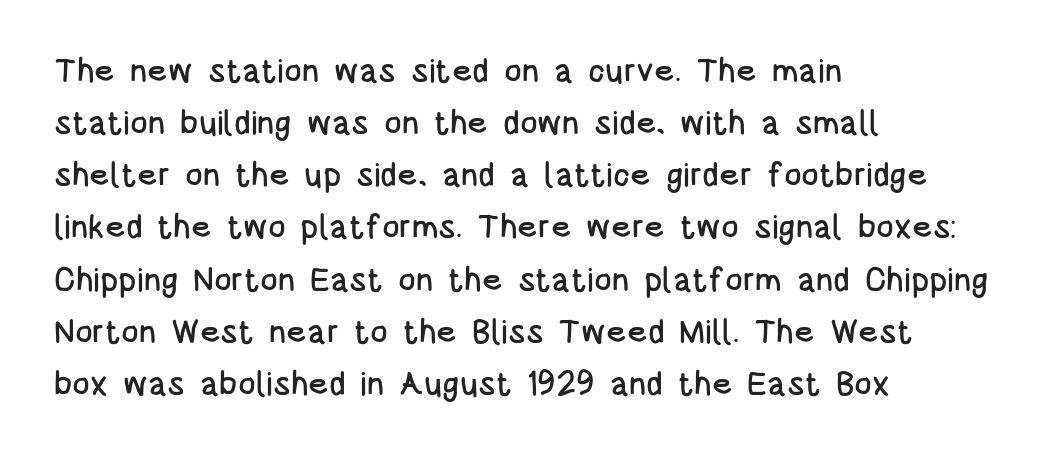
{"serif": "no", "italic": "no", "width": "condensed", "stroke_contrast": "low", "x_height": "large", "monospaced": "no", "underline": "no", "align": "left", "line_spacing": "normal", "line_spacing_ratio": 1.58, "letter_spacing": "normal", "letter_spacing_em": 0.0, "glyph_px": 33}
